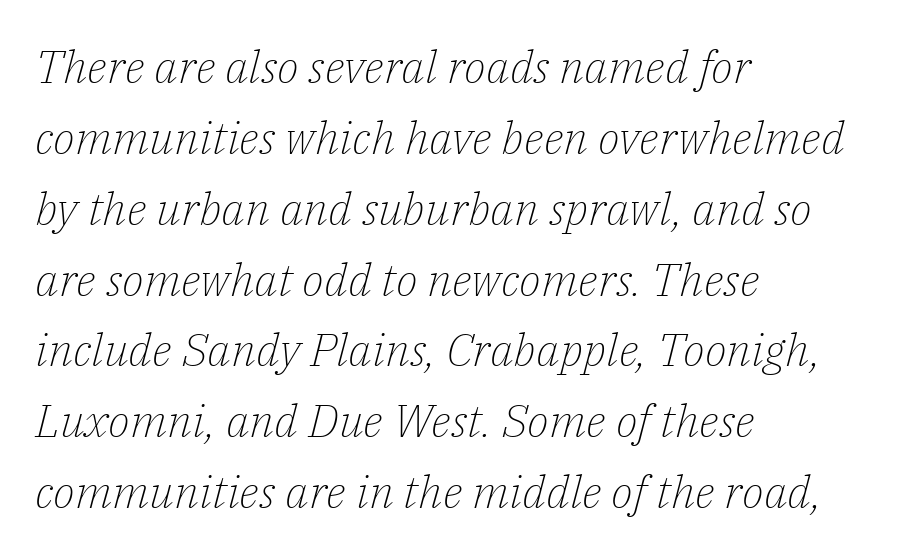
Is this a heavy cut? Hardly; it is regular or lighter. There is no visible air inserted between adjacent glyphs. These lines were composed using italics. The characters display serif detailing at their extremities. Vertical spacing — default. Nobody drew a line under any word here.
